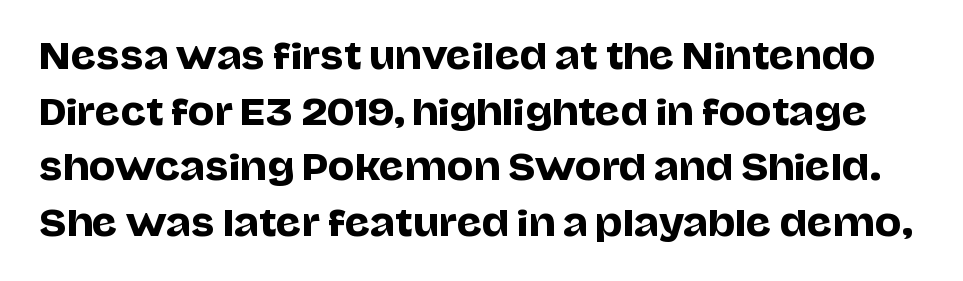
Unlike a traditional serif, this face leaves its strokes unadorned. Posture: straight, roman, zero tilt. The leading is moderate, giving the passage an even texture. The face used here is proportionally spaced, like ordinary book or web type.
